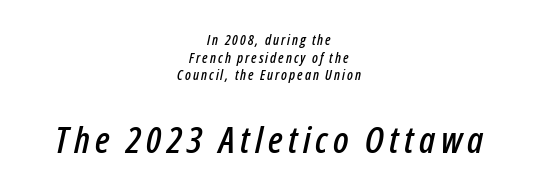
{"italic": "yes", "lean": "right", "slant_degrees": 12, "width": "condensed", "stroke_contrast": "low", "x_height": "medium", "monospaced": "no", "underline": "no", "align": "center", "line_spacing": "normal", "line_spacing_ratio": 1.26, "larger_block": "second", "size_ratio": 2.64, "glyph_px": 37}
